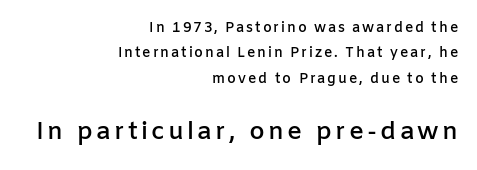
Q: Is the text bold? A: Semi-bold.
Q: Is the text italic (slanted)? A: No, it is upright.
Q: Is the text underlined? A: No.
Q: How is the paragraph aligned? A: Right-aligned.
Q: Which block of text is set in a larger size, the first (top) or the second (bottom)? A: The second (bottom) one.
